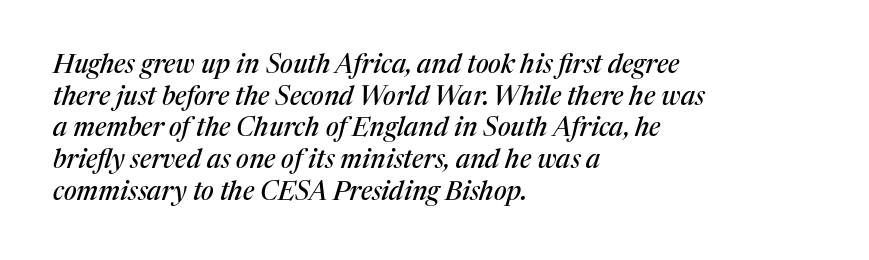
Q: Is the text italic (slanted)? A: Yes, it leans right by about 17 degrees.
Q: Is the text underlined? A: No.
Q: How is the paragraph aligned? A: Left-aligned.
Q: Is the spacing between letters normal or unusually wide? A: Normal.
